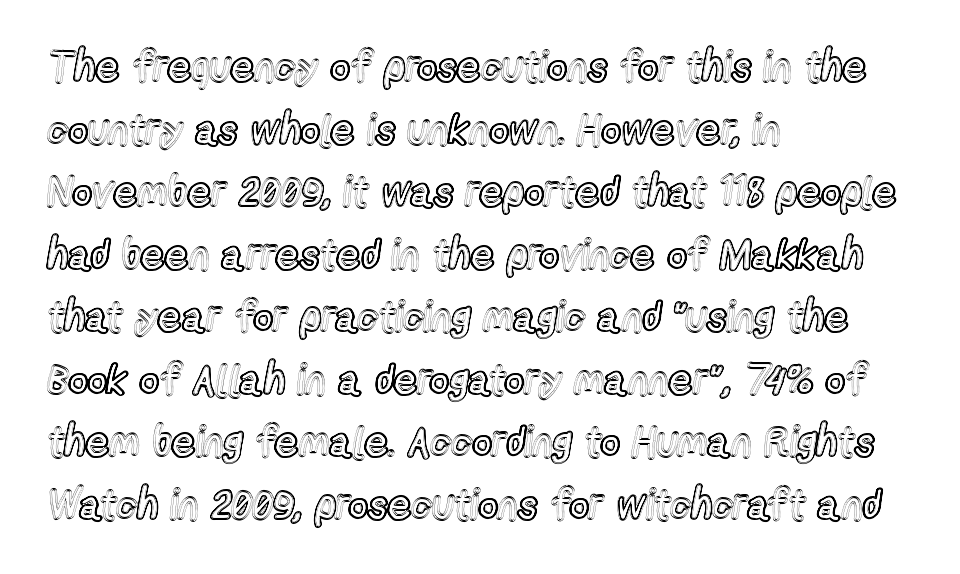
{"width": "condensed", "x_height": "medium", "monospaced": "no", "underline": "no", "align": "left", "line_spacing": "normal", "line_spacing_ratio": 1.49, "letter_spacing": "normal", "letter_spacing_em": 0.0, "glyph_px": 42}
